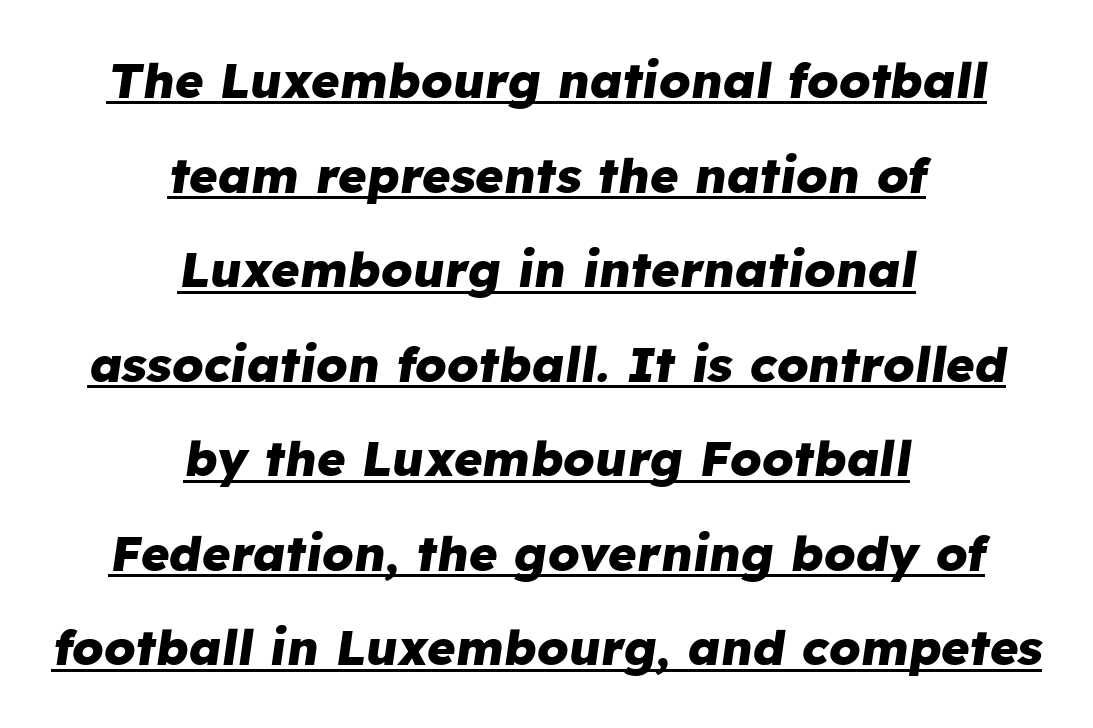
Decoration check: the copy is underlined. Looks like regular typesetting: each glyph gets only the width it needs. Every row of glyphs is offset so its center matches the block's center. This is heavy type, rendered in bold. Tall strokes in this sample are angled rather than plumb.
